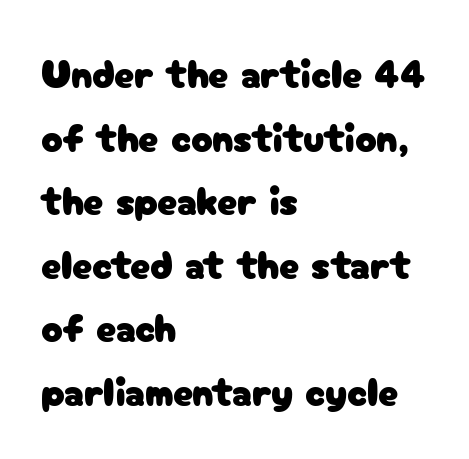
Q: Is the text italic (slanted)? A: No, it is upright.
Q: Is the typeface a serif or a sans-serif typeface? A: Sans-serif.
Q: Is the text underlined? A: No.
Q: How is the paragraph aligned? A: Left-aligned.
Q: Is the spacing between letters normal or unusually wide? A: Normal.
Q: Is the spacing between lines tight, normal or loose? A: Normal.
Q: Width (condensed, normal, or wide)? A: Normal.
Q: Stroke contrast? A: Low.
Q: x-height? A: Medium.
Q: Monospaced? A: No.
